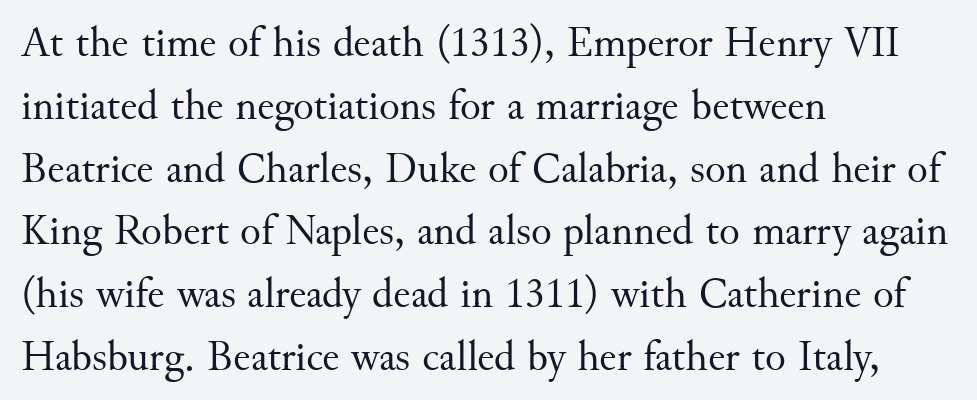
Q: Is the text bold? A: No.
Q: Is the text italic (slanted)? A: No, it is upright.
Q: Is the typeface a serif or a sans-serif typeface? A: Serif.
Q: Is the text underlined? A: No.
Q: How is the paragraph aligned? A: Left-aligned.
Q: Is the spacing between letters normal or unusually wide? A: Normal.
Q: Is the spacing between lines tight, normal or loose? A: Normal.
Q: Width (condensed, normal, or wide)? A: Normal.
Q: Stroke contrast? A: Medium.
Q: x-height? A: Small.
Q: Monospaced? A: No.
